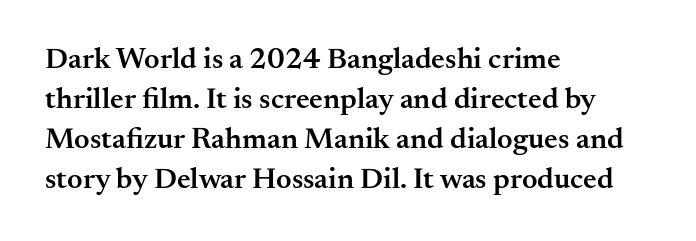
{"serif": "yes", "italic": "no", "bold": "semi", "weight": "semibold", "width": "normal", "stroke_contrast": "medium", "x_height": "small", "monospaced": "no", "underline": "no", "align": "left", "line_spacing": "normal", "line_spacing_ratio": 1.33, "letter_spacing": "normal", "letter_spacing_em": 0.0, "glyph_px": 30}
